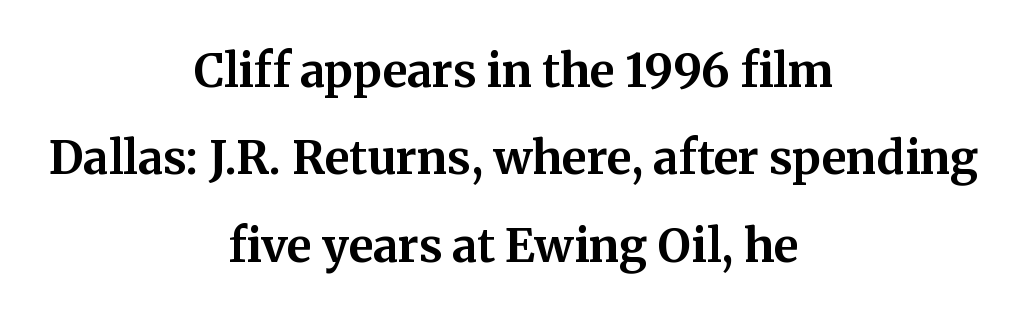
{"serif": "yes", "italic": "no", "bold": "yes", "weight": "bold", "width": "normal", "stroke_contrast": "medium", "x_height": "medium", "monospaced": "no", "underline": "no", "align": "center", "line_spacing": "loose", "line_spacing_ratio": 1.9, "letter_spacing": "normal", "letter_spacing_em": 0.0, "glyph_px": 46}
